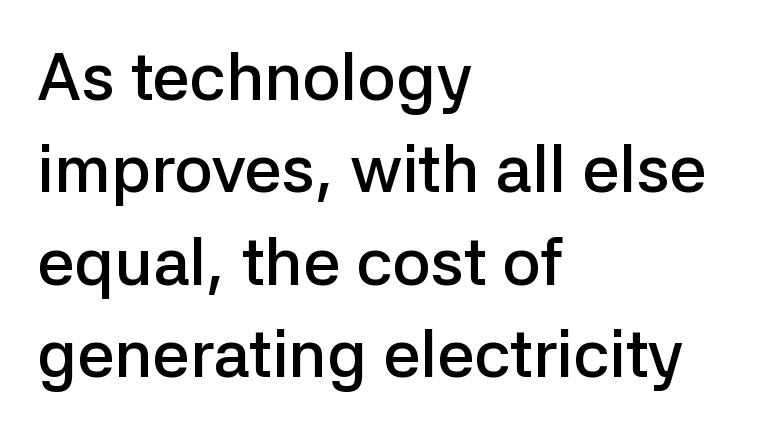
Check the space under the baseline: it is left empty. The passage shown is typed in a proportional face where columns would drift. The passage shown is typeset with a sans-serif family. The face used here is rendered with its standard letterfit. A classic flush-left, rag-right setting is used for this passage. Emphasis by weight is partial: semibold.
